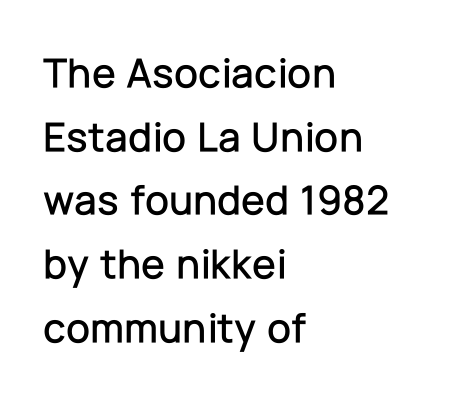
The image shows 43 px sans-serif type, upright; set left-aligned, normal line spacing (1.48x), normal letter spacing, not underlined; low stroke contrast and a medium x-height.
